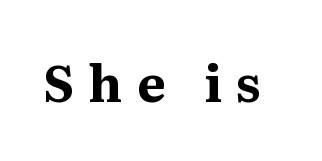
The image shows 50 px bold serif type, upright; set unusually wide letter spacing (+0.29 em), not underlined; medium stroke contrast and a medium x-height.
